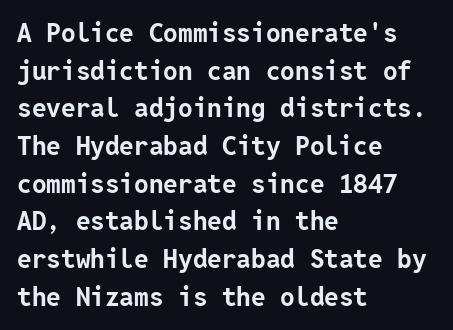
{"italic": "no", "bold": "yes", "underline": "no", "align": "left", "line_spacing": "normal", "line_spacing_ratio": 1.45, "letter_spacing": "normal", "letter_spacing_em": 0.0, "glyph_px": 26}
